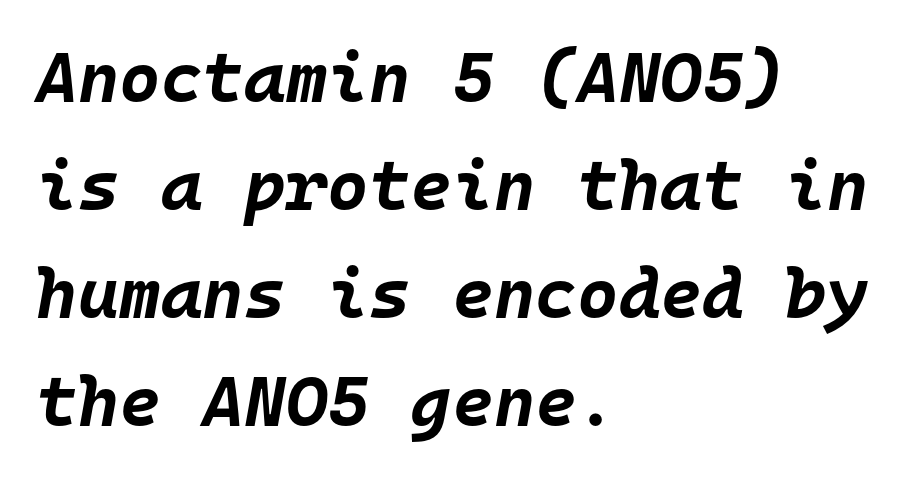
{"italic": "yes", "lean": "right", "slant_degrees": 10, "bold": "yes", "weight": "bold", "width": "normal", "stroke_contrast": "low", "x_height": "large", "monospaced": "yes", "underline": "no", "align": "left", "line_spacing": "normal", "line_spacing_ratio": 1.52, "letter_spacing": "normal", "letter_spacing_em": 0.0, "glyph_px": 71}
